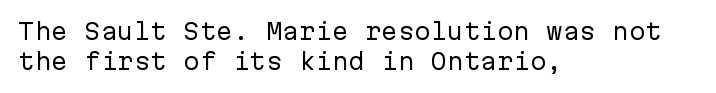
Q: Is the text bold? A: No.
Q: Is the text italic (slanted)? A: No, it is upright.
Q: Is the text underlined? A: No.
Q: How is the paragraph aligned? A: Left-aligned.
Q: Is the spacing between letters normal or unusually wide? A: Normal.
Q: Is the spacing between lines tight, normal or loose? A: Normal.
